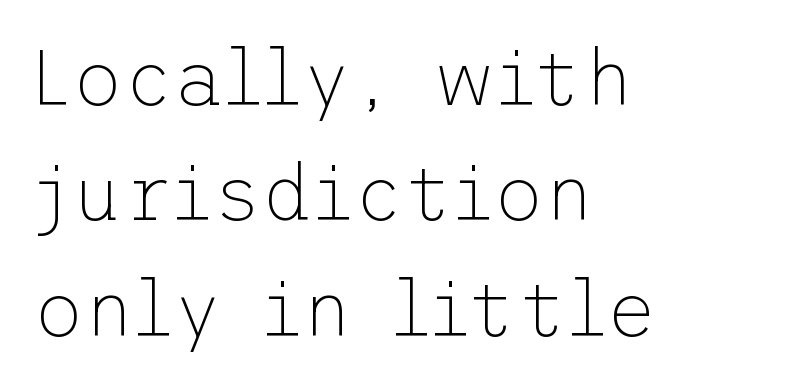
The lines are quadded left. Default kerning and tracking; the words read as compact shapes. The space directly below the letters is spotless. On a weight scale, this lands at 450 or below. The type family on display is of the sans-serif kind.
